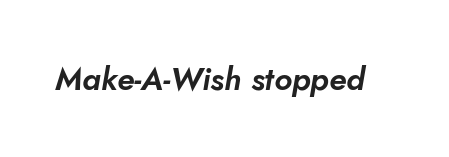
This is sans-serif lettering, the kind often seen on screens and signage. These lines are rendered in a variable-pitch font. Honestly, there is no underline to notice here at all. Words appear dense and cohesive because spacing is normal.
